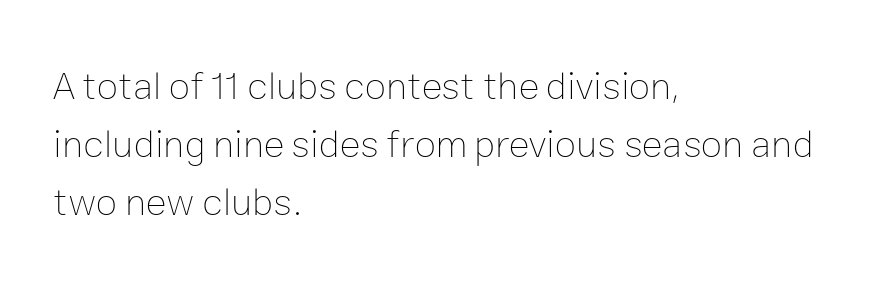
Quick note: interline space is typical. Between one letter and the next there's only the usual sliver of space. Each letter keeps its own natural width here, so spacing adapts to shape. Notice how the passage keeps a crisp vertical edge on the left only. Ink coverage per letter is moderate at most.
